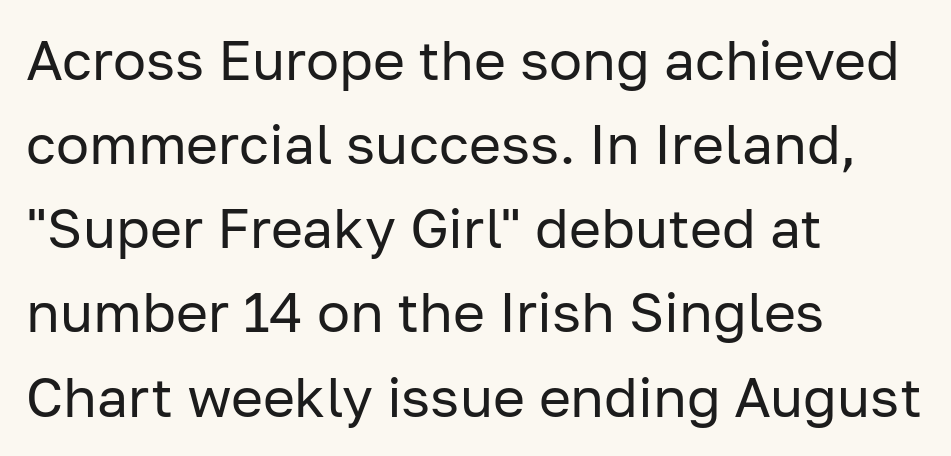
Students, observe: this is what conventionally led text looks like. What stands out about the letter spacing? Nothing — it is the standard amount. Proportional: the letters do not fall into vertical columns. The type family on display is of the sans-serif kind. Glance below the letters and you will spot only blank space.
